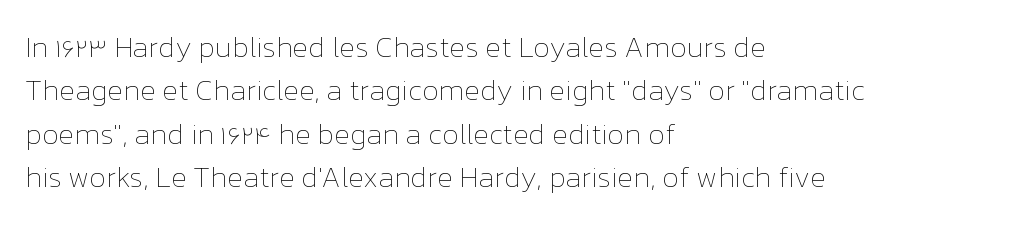
{"italic": "no", "bold": "no", "weight": "thin", "width": "normal", "stroke_contrast": "low", "x_height": "medium", "monospaced": "no", "underline": "no", "align": "left", "line_spacing": "normal", "line_spacing_ratio": 1.5, "letter_spacing": "normal", "letter_spacing_em": 0.0, "glyph_px": 29}
